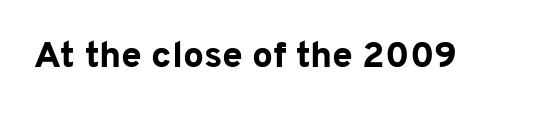
A typesetter would call this zero additional tracking. The zone under the glyphs is completely vacant. The designer went with a sans here, leaving each stem footless. Here the designer chose a conventional face with non-uniform glyph widths. Do the letters lean? They stand straight.
